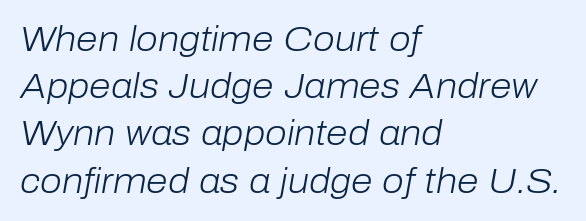
Horizontally, the lines are justified to the leading edge only. This sample has the flowing, uneven cadence of proportional lettering. Nothing unusual about the tracking: characters are spaced as the font intends. Nothing heavy about these letters — not bold at all.
